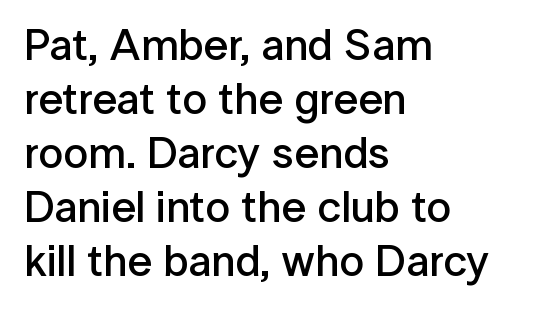
The image shows 44 px semibold sans-serif type, upright; set left-aligned, line spacing 1.23x, normal letter spacing, not underlined; low stroke contrast and a medium x-height.
